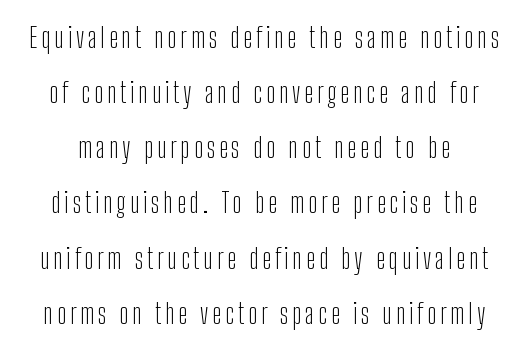
The image shows 28 px light, condensed sans-serif type, upright; set loose line spacing (1.97x), not underlined; low stroke contrast and a medium x-height.
